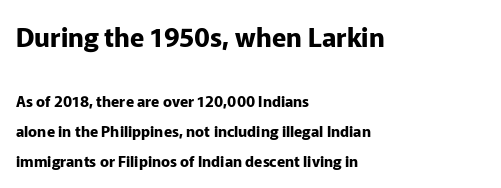
{"italic": "no", "bold": "yes", "underline": "no", "align": "left", "line_spacing": "loose", "line_spacing_ratio": 2.0, "letter_spacing": "normal", "letter_spacing_em": 0.0, "larger_block": "first", "size_ratio": 1.73, "glyph_px": 26}
